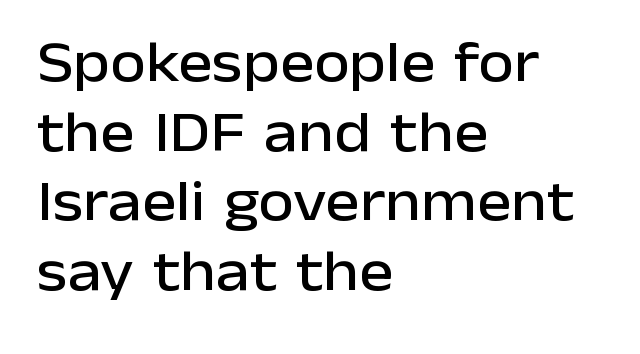
{"serif": "no", "italic": "no", "width": "normal", "stroke_contrast": "low", "x_height": "medium", "monospaced": "no", "underline": "no", "align": "left", "line_spacing_ratio": 1.2, "letter_spacing": "normal", "letter_spacing_em": 0.0, "glyph_px": 58}
